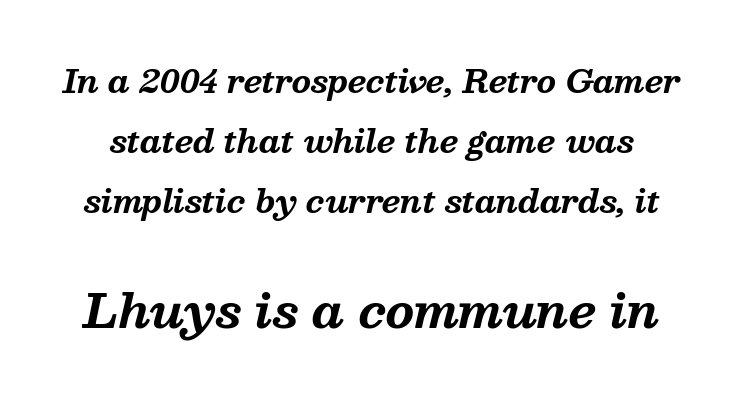
{"serif": "yes", "italic": "yes", "lean": "right", "slant_degrees": 13, "bold": "yes", "weight": "bold", "width": "normal", "stroke_contrast": "medium", "x_height": "medium", "monospaced": "no", "underline": "no", "line_spacing": "loose", "line_spacing_ratio": 1.93, "letter_spacing": "normal", "letter_spacing_em": 0.0, "larger_block": "second", "size_ratio": 1.48, "glyph_px": 46}
